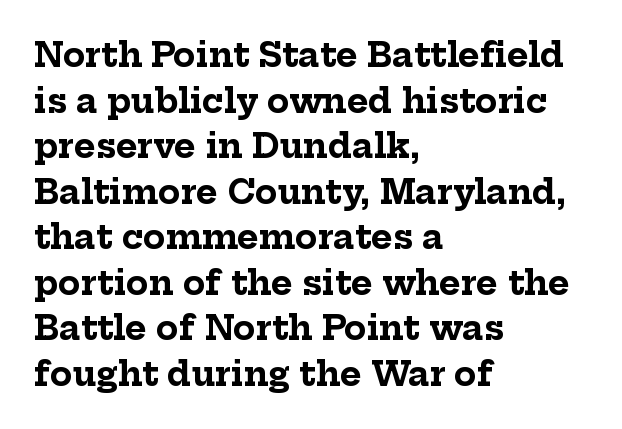
{"serif": "yes", "italic": "no", "bold": "yes", "weight": "bold", "width": "normal", "stroke_contrast": "low", "x_height": "medium", "monospaced": "no", "underline": "no", "align": "left", "line_spacing": "normal", "line_spacing_ratio": 1.38, "letter_spacing": "normal", "letter_spacing_em": 0.0, "glyph_px": 33}
